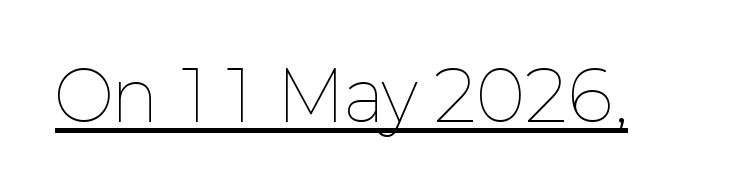
{"italic": "no", "bold": "no", "weight": "thin", "width": "normal", "stroke_contrast": "low", "x_height": "medium", "monospaced": "no", "underline": "yes", "letter_spacing": "normal", "letter_spacing_em": 0.0, "glyph_px": 68}
